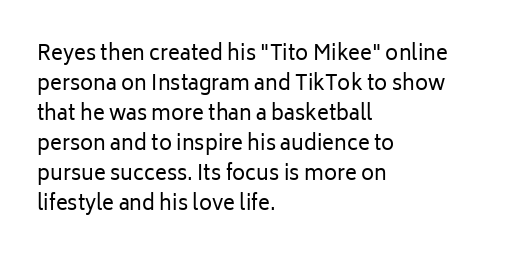
{"italic": "no", "bold": "no", "underline": "no", "align": "left", "line_spacing": "normal", "line_spacing_ratio": 1.5, "letter_spacing": "normal", "letter_spacing_em": 0.0, "glyph_px": 20}
